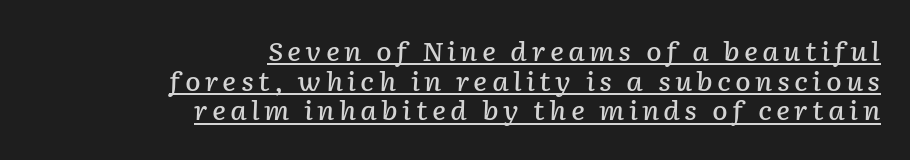
Is the block centered? No — it sits flush against the right margin. Caption: semibold face, moderately heavy strokes. The passage shown stacks its lines with hardly any gap. Style check: oblique.
